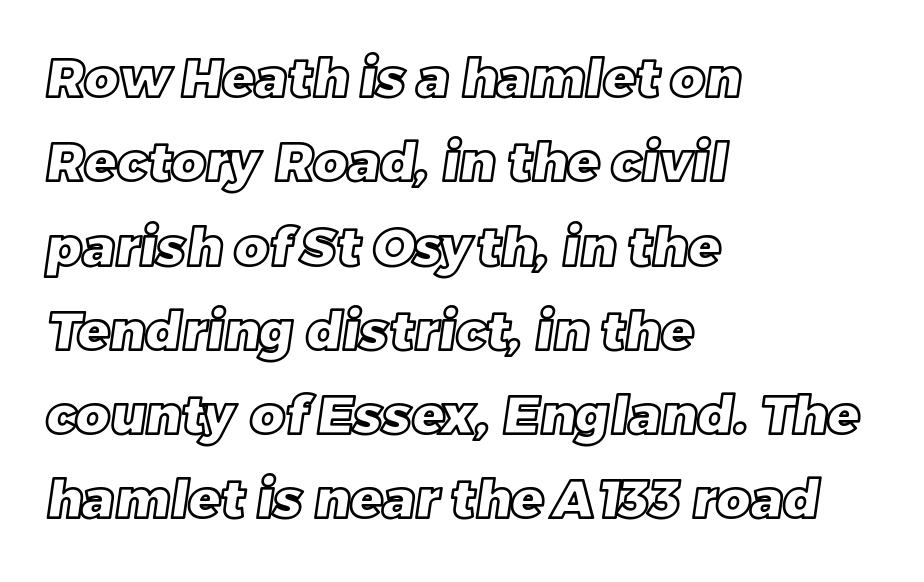
The image shows 53 px text type; set left-aligned, normal line spacing (1.59x), normal letter spacing, not underlined; a large x-height.
